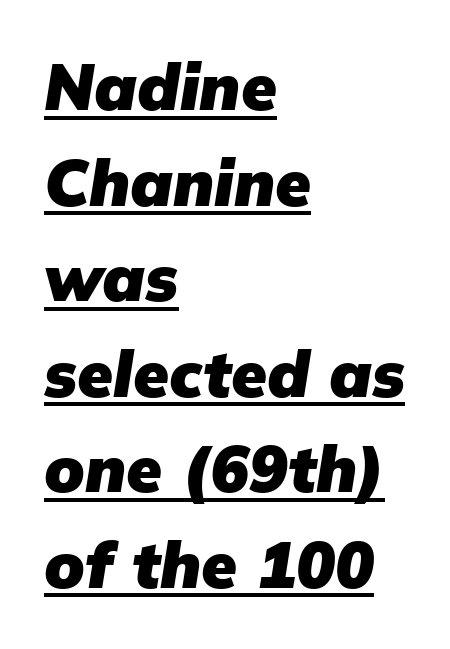
Default kerning and tracking; the words read as compact shapes. Tall strokes in this sample are angled rather than plumb. The rows are spaced the way most documents space them. Caption: bold face, heavy strokes. Each letter keeps its own natural width here, so spacing adapts to shape. Left-aligned paragraph, ragged on the right.
